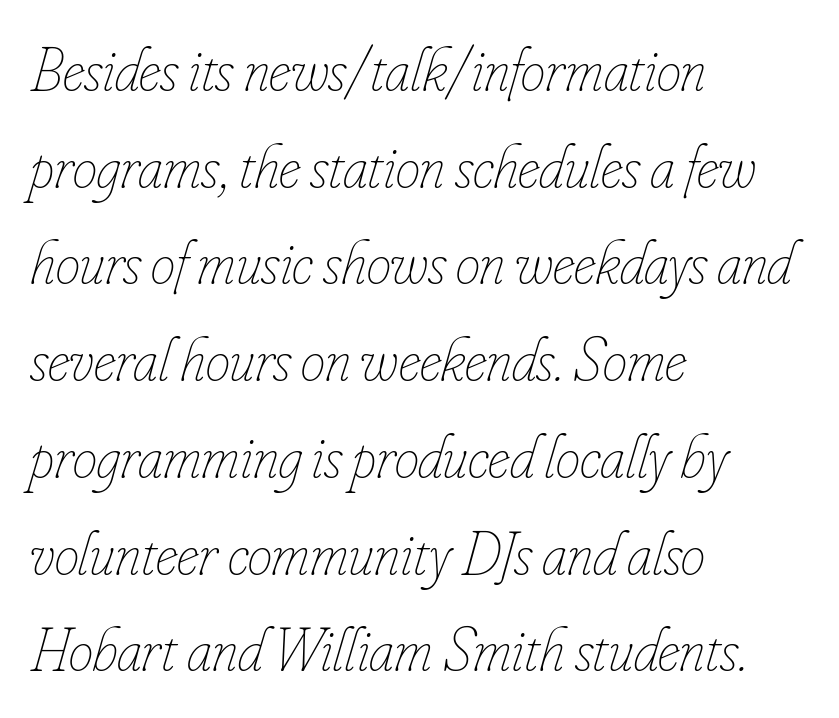
The image shows 62 px thin, condensed type, italic (leaning right); set left-aligned, normal line spacing (1.56x), normal letter spacing, not underlined; low stroke contrast and a small x-height.
